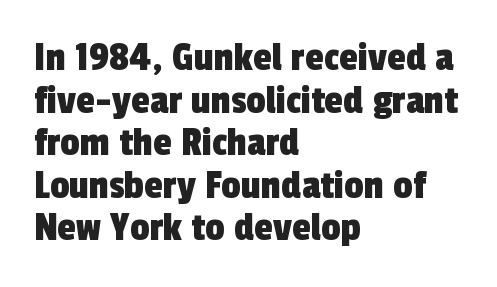
{"serif": "no", "width": "condensed", "x_height": "medium", "monospaced": "no", "underline": "no", "align": "left", "line_spacing": "tight", "line_spacing_ratio": 0.99, "letter_spacing": "normal", "letter_spacing_em": 0.0, "glyph_px": 43}
